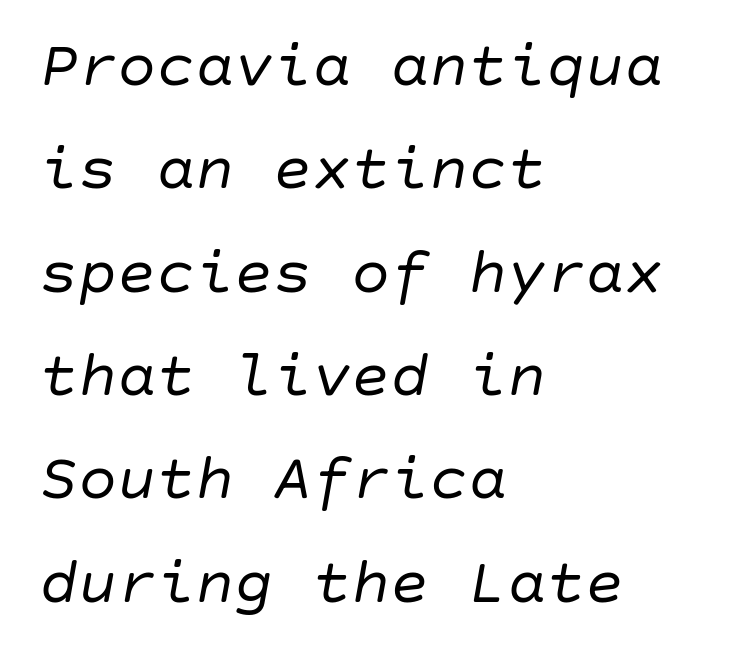
The lettering tilts uniformly, giving the passage an italic look. Does extra space separate the letters? No, they use regular spacing. The zone under the glyphs is completely vacant. The typeface has the unassuming heft of standard copy or less.
